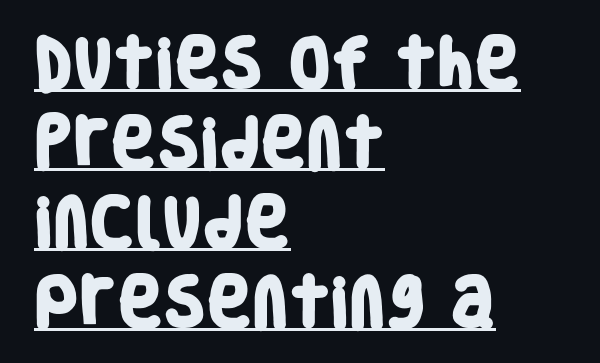
Q: Is the text bold? A: Yes.
Q: Is the typeface a serif or a sans-serif typeface? A: Sans-serif.
Q: Is the text underlined? A: Yes.
Q: How is the paragraph aligned? A: Left-aligned.
Q: Is the spacing between letters normal or unusually wide? A: Normal.
Q: Is the spacing between lines tight, normal or loose? A: Normal.
Q: Width (condensed, normal, or wide)? A: Condensed.
Q: Stroke contrast? A: Low.
Q: x-height? A: Large.
Q: Monospaced? A: No.
